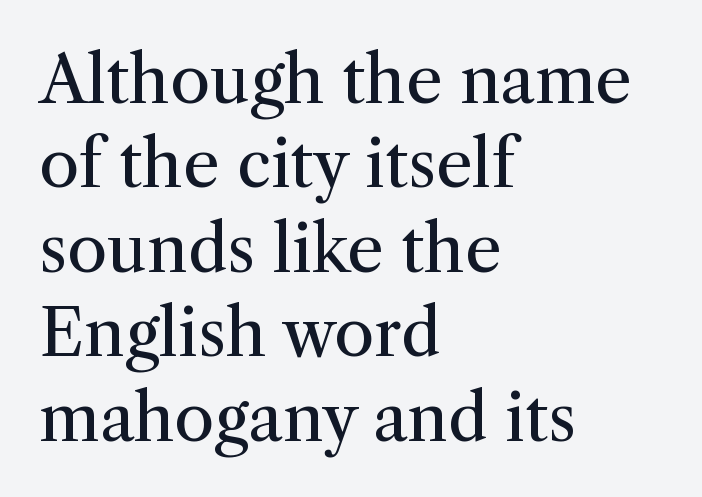
The image shows 65 px regular-weight serif type, upright; set left-aligned, normal line spacing (1.3x), normal letter spacing, not underlined; medium stroke contrast and a medium x-height.
